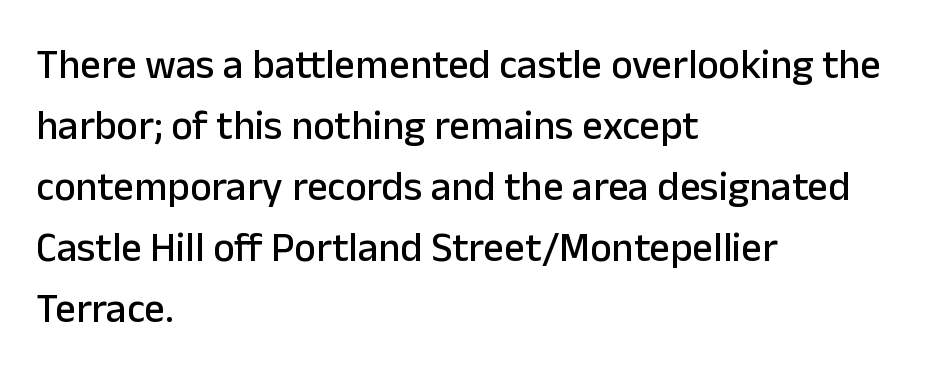
The image shows 41 px sans-serif type, upright; set left-aligned, normal line spacing (1.49x), normal letter spacing, not underlined; low stroke contrast and a medium x-height.
